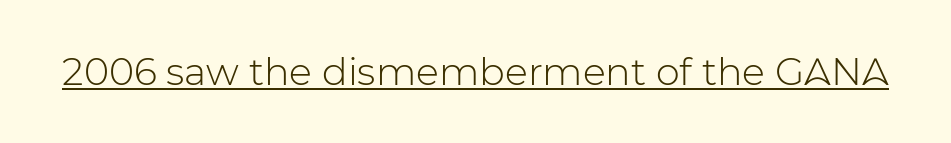
{"serif": "no", "italic": "no", "bold": "no", "weight": "light", "width": "normal", "stroke_contrast": "low", "x_height": "medium", "monospaced": "no", "underline": "yes", "letter_spacing": "normal", "letter_spacing_em": 0.0, "glyph_px": 38}
